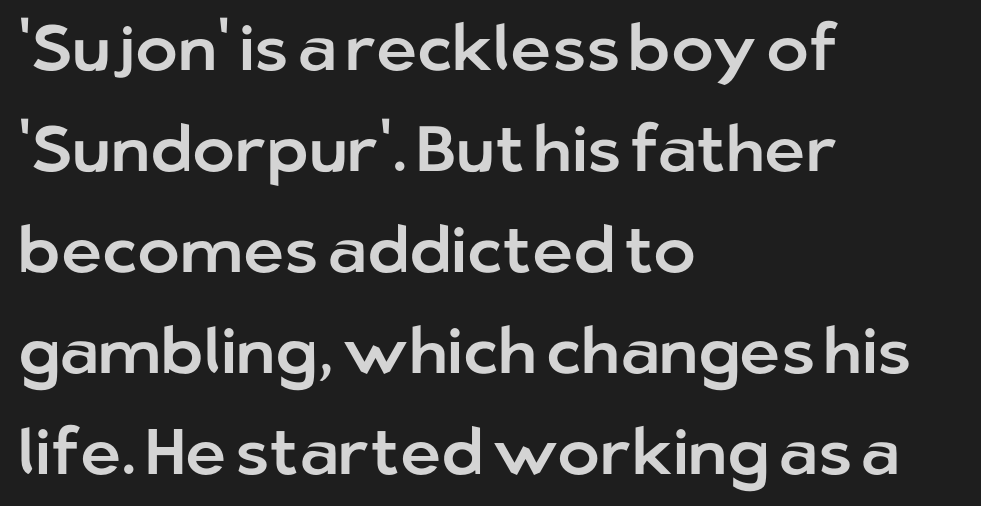
{"serif": "no", "italic": "no", "width": "normal", "stroke_contrast": "low", "x_height": "medium", "monospaced": "no", "underline": "no", "align": "left", "line_spacing": "normal", "line_spacing_ratio": 1.58, "letter_spacing": "normal", "letter_spacing_em": 0.0, "glyph_px": 64}
